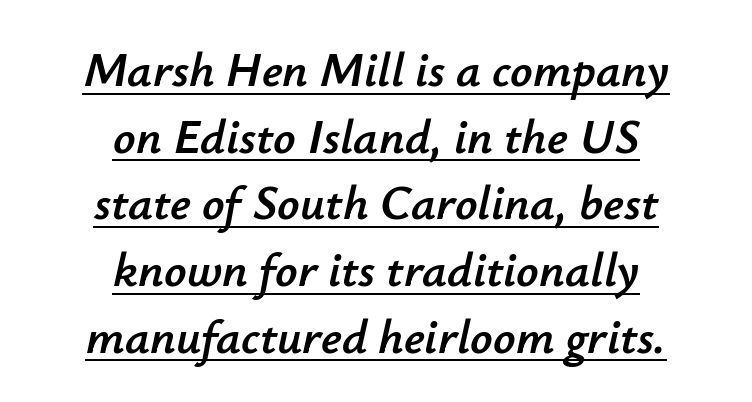
{"italic": "yes", "lean": "right", "slant_degrees": 12, "width": "normal", "stroke_contrast": "low", "x_height": "small", "monospaced": "no", "underline": "yes", "align": "center", "line_spacing": "normal", "line_spacing_ratio": 1.36, "letter_spacing": "normal", "letter_spacing_em": 0.0, "glyph_px": 49}
